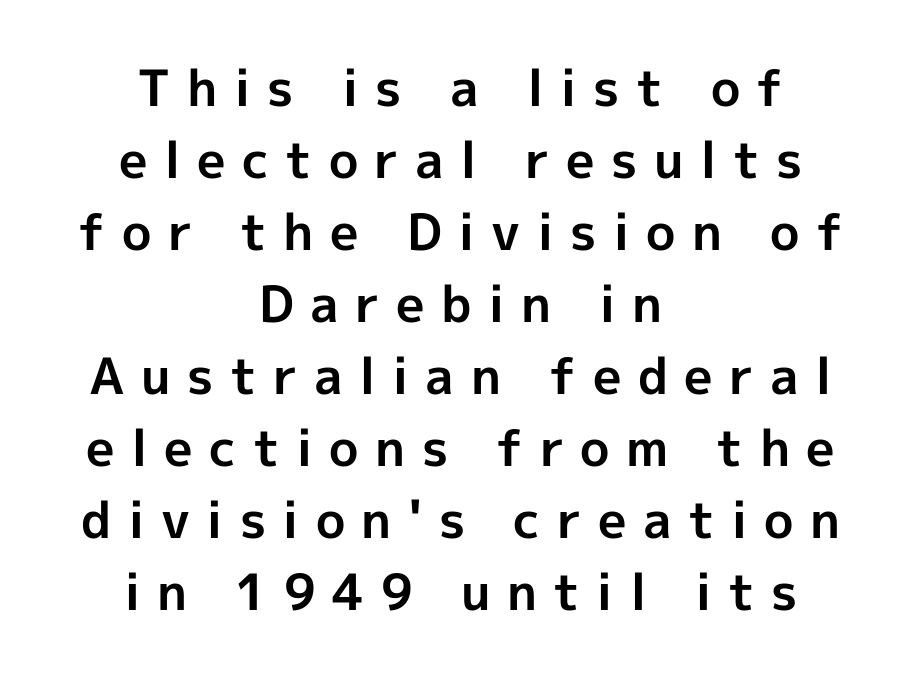
Q: Is the text bold? A: Yes.
Q: Is the text italic (slanted)? A: No, it is upright.
Q: Is the typeface a serif or a sans-serif typeface? A: Sans-serif.
Q: Is the text underlined? A: No.
Q: How is the paragraph aligned? A: Centered.
Q: Is the spacing between letters normal or unusually wide? A: Unusually wide.
Q: Is the spacing between lines tight, normal or loose? A: Normal.
Q: Width (condensed, normal, or wide)? A: Normal.
Q: x-height? A: Medium.
Q: Monospaced? A: No.
